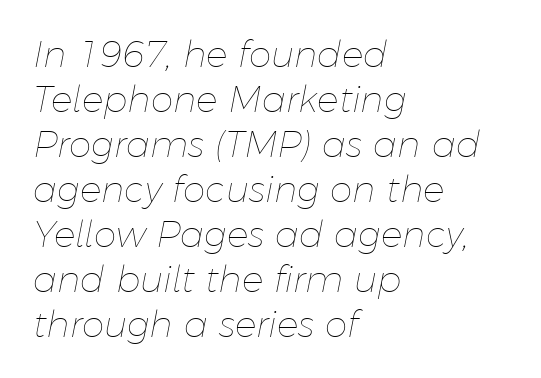
The image shows 36 px thin type, italic (leaning right); set left-aligned, normal line spacing (1.25x), normal letter spacing, not underlined; low stroke contrast and a medium x-height.
